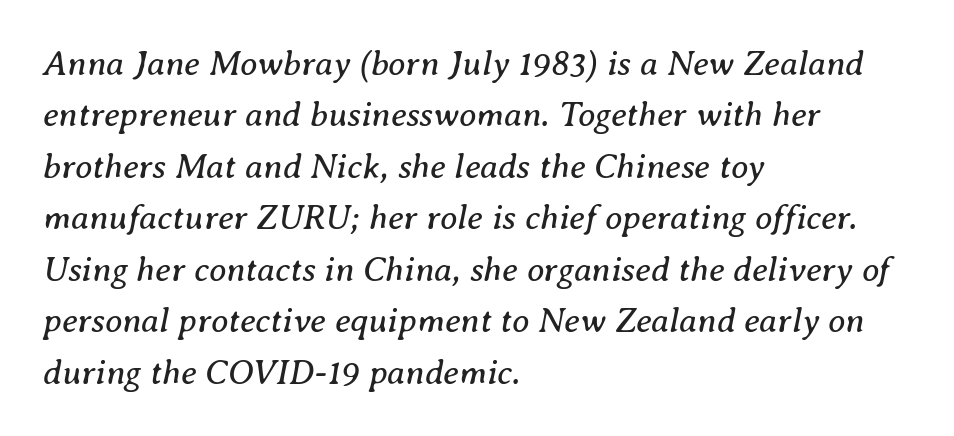
The text block is weighted toward the left margin, trailing off unevenly rightward. The zone under the glyphs is completely vacant. Character widths vary here, with narrow letters taking less room than wide ones. A typesetter would call this zero additional tracking. Does the type have serifs? Yes, each stem ends in a small foot.
